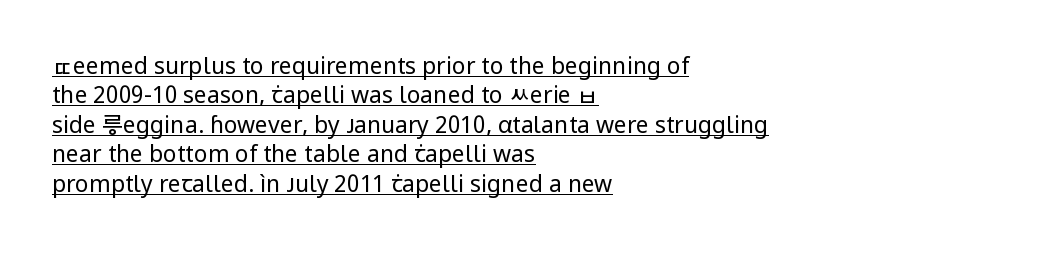
Q: Is the text bold? A: No.
Q: Is the text italic (slanted)? A: No, it is upright.
Q: Is the text underlined? A: Yes.
Q: How is the paragraph aligned? A: Left-aligned.
Q: Is the spacing between letters normal or unusually wide? A: Normal.
Q: Is the spacing between lines tight, normal or loose? A: Normal.
